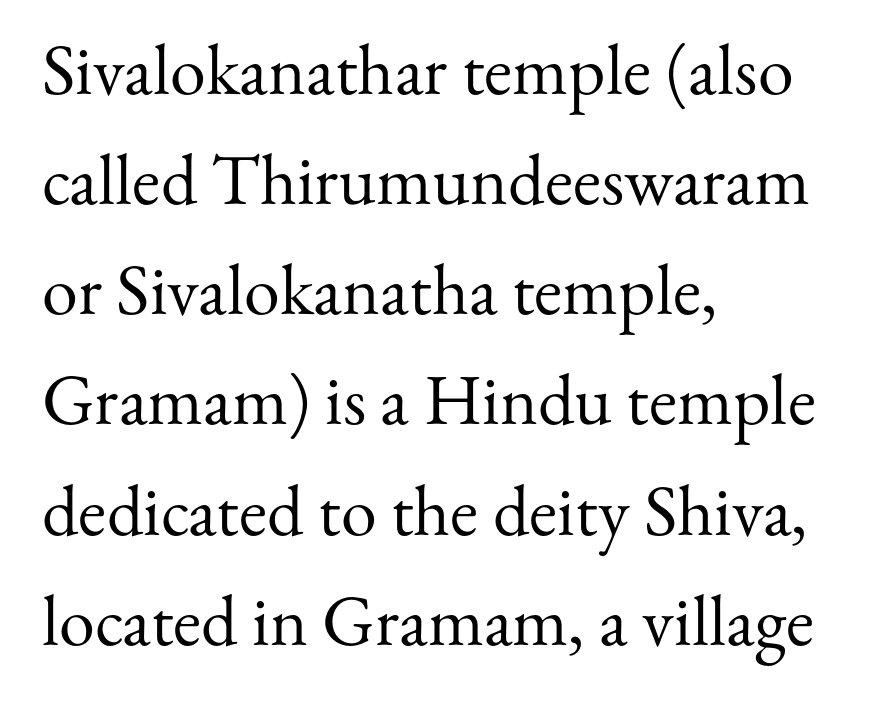
Posture: vertical. Bold? No — there's no thickening of the strokes. These lines stack with their left ends in a neat column. Line spacing here is normal.
